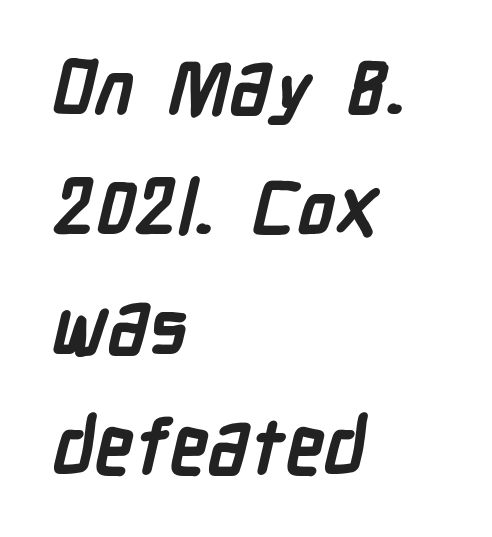
{"serif": "no", "bold": "yes", "weight": "semibold", "width": "condensed", "stroke_contrast": "low", "x_height": "medium", "monospaced": "no", "underline": "no", "align": "left", "line_spacing": "normal", "line_spacing_ratio": 1.56, "letter_spacing": "normal", "letter_spacing_em": 0.0, "glyph_px": 77}
